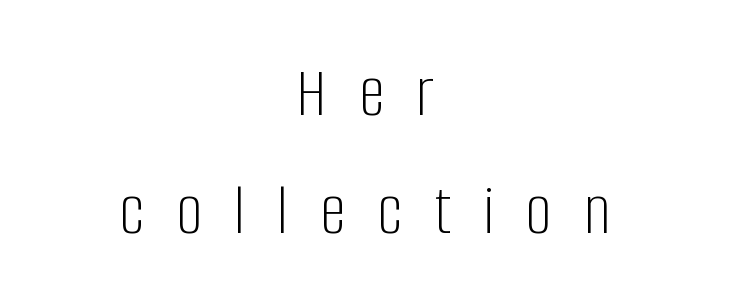
The image shows 73 px light, condensed sans-serif type, upright; set centered, normal line spacing (1.61x), unusually wide letter spacing (+0.44 em), not underlined; low stroke contrast and a large x-height.
